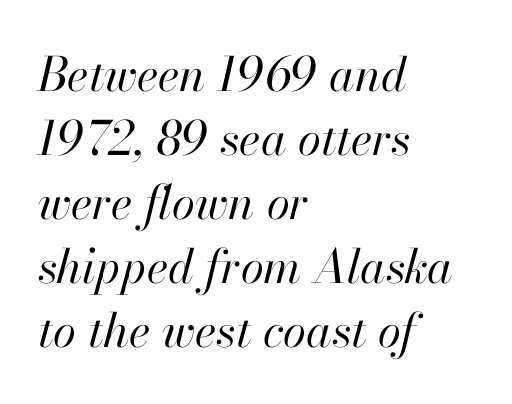
Q: Is the text bold? A: No.
Q: Is the text italic (slanted)? A: Yes, it leans right by about 13 degrees.
Q: Is the text underlined? A: No.
Q: How is the paragraph aligned? A: Left-aligned.
Q: Is the spacing between letters normal or unusually wide? A: Normal.
Q: Is the spacing between lines tight, normal or loose? A: Normal.
Q: Width (condensed, normal, or wide)? A: Normal.
Q: Stroke contrast? A: High.
Q: x-height? A: Small.
Q: Monospaced? A: No.
